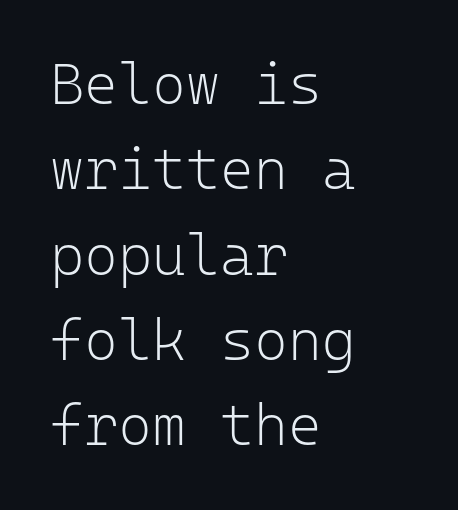
{"serif": "no", "italic": "no", "bold": "no", "weight": "light", "width": "normal", "stroke_contrast": "low", "x_height": "medium", "monospaced": "yes", "underline": "no", "align": "left", "line_spacing": "normal", "line_spacing_ratio": 1.47, "letter_spacing": "normal", "letter_spacing_em": 0.0, "glyph_px": 58}
